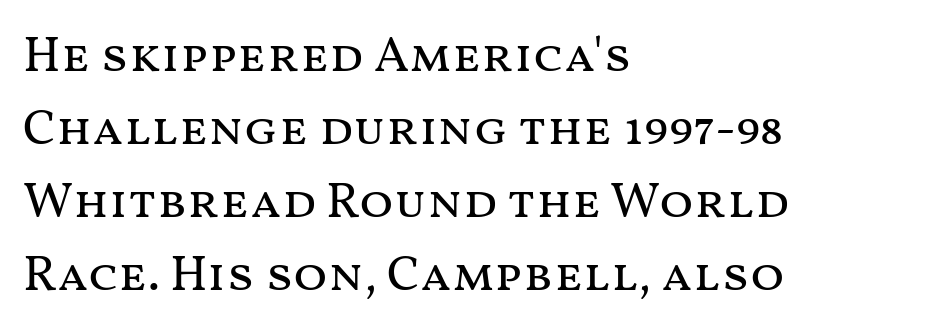
{"italic": "no", "bold": "no", "weight": "regular", "width": "wide", "stroke_contrast": "medium", "x_height": "medium", "monospaced": "no", "underline": "no", "align": "left", "line_spacing": "normal", "line_spacing_ratio": 1.46, "letter_spacing": "normal", "letter_spacing_em": 0.0, "glyph_px": 50}
